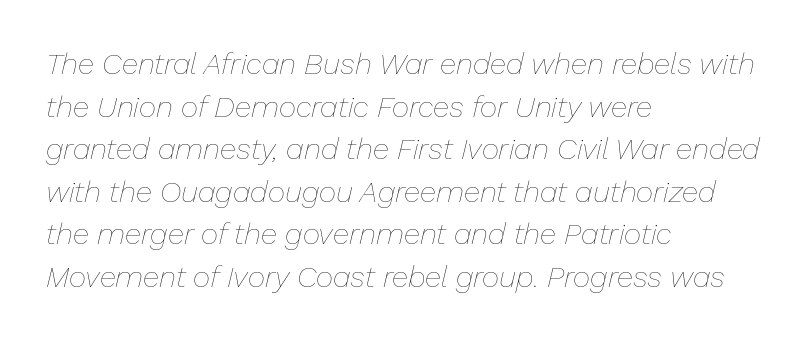
Q: Is the text bold? A: No.
Q: Is the text italic (slanted)? A: Yes, it leans right by about 13 degrees.
Q: Is the text underlined? A: No.
Q: How is the paragraph aligned? A: Left-aligned.
Q: Is the spacing between letters normal or unusually wide? A: Normal.
Q: Is the spacing between lines tight, normal or loose? A: Normal.
Q: Width (condensed, normal, or wide)? A: Normal.
Q: Stroke contrast? A: Low.
Q: x-height? A: Medium.
Q: Monospaced? A: No.
